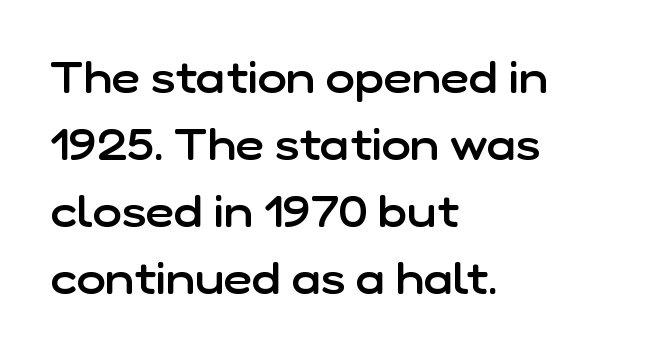
Q: Is the text bold? A: Semi-bold.
Q: Is the text italic (slanted)? A: No, it is upright.
Q: Is the typeface a serif or a sans-serif typeface? A: Sans-serif.
Q: Is the text underlined? A: No.
Q: How is the paragraph aligned? A: Left-aligned.
Q: Is the spacing between letters normal or unusually wide? A: Normal.
Q: Is the spacing between lines tight, normal or loose? A: Normal.
Q: Width (condensed, normal, or wide)? A: Normal.
Q: Stroke contrast? A: Low.
Q: x-height? A: Medium.
Q: Monospaced? A: No.
